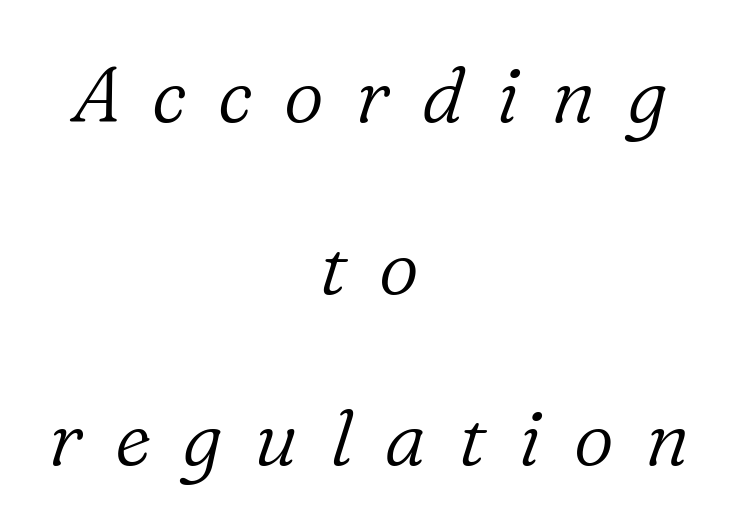
Q: Is the text bold? A: No.
Q: Is the text italic (slanted)? A: Yes, it leans right by about 16 degrees.
Q: Is the typeface a serif or a sans-serif typeface? A: Serif.
Q: Is the text underlined? A: No.
Q: How is the paragraph aligned? A: Centered.
Q: Is the spacing between letters normal or unusually wide? A: Unusually wide.
Q: Is the spacing between lines tight, normal or loose? A: Loose.
Q: Width (condensed, normal, or wide)? A: Normal.
Q: Stroke contrast? A: Low.
Q: x-height? A: Medium.
Q: Monospaced? A: No.
